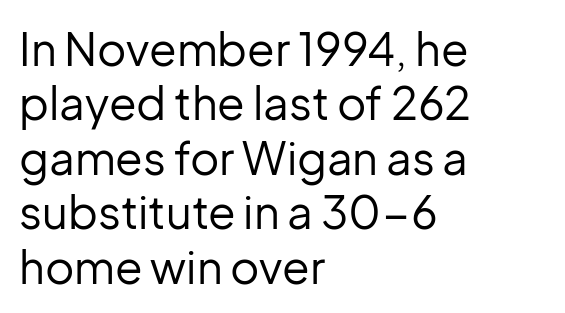
Alignment: flush left. Posture: straight, roman, zero tilt. A quiet, ordinary-to-light weight characterises the typeface. Examine the stroke ends and you'll find no serifs.
